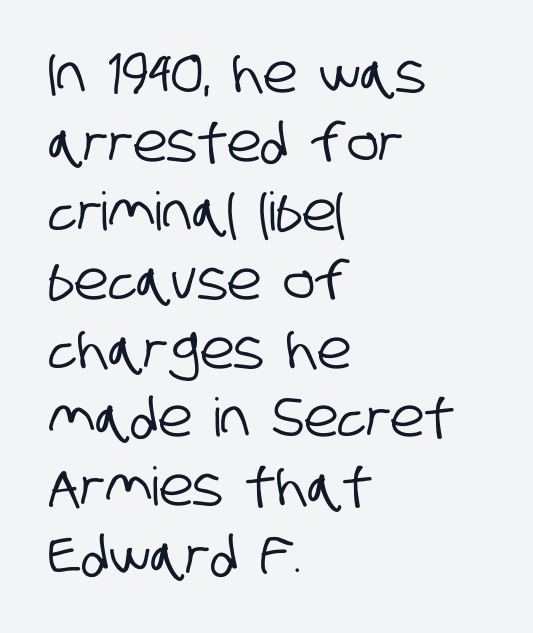
The image shows 53 px condensed sans-serif type; set left-aligned, normal line spacing (1.3x), normal letter spacing, not underlined; low stroke contrast and a large x-height.
